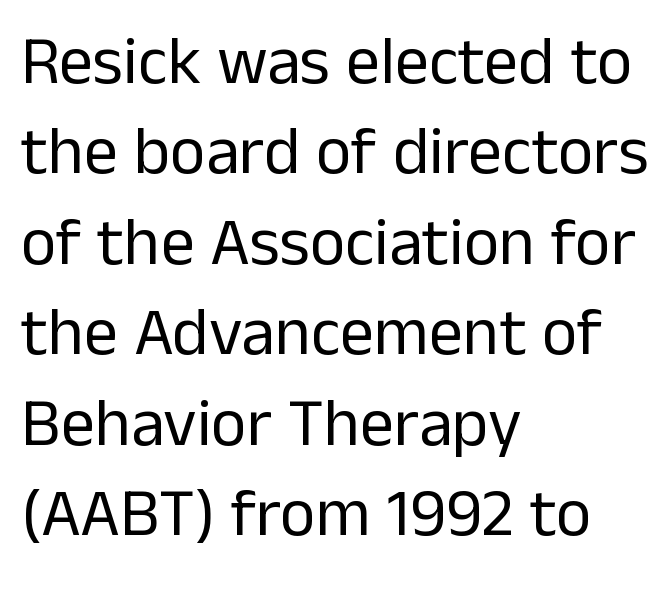
Q: Is the text bold? A: No.
Q: Is the text italic (slanted)? A: No, it is upright.
Q: Is the typeface a serif or a sans-serif typeface? A: Sans-serif.
Q: Is the text underlined? A: No.
Q: How is the paragraph aligned? A: Left-aligned.
Q: Is the spacing between letters normal or unusually wide? A: Normal.
Q: Is the spacing between lines tight, normal or loose? A: Normal.
Q: Width (condensed, normal, or wide)? A: Normal.
Q: Stroke contrast? A: Low.
Q: x-height? A: Medium.
Q: Monospaced? A: No.
